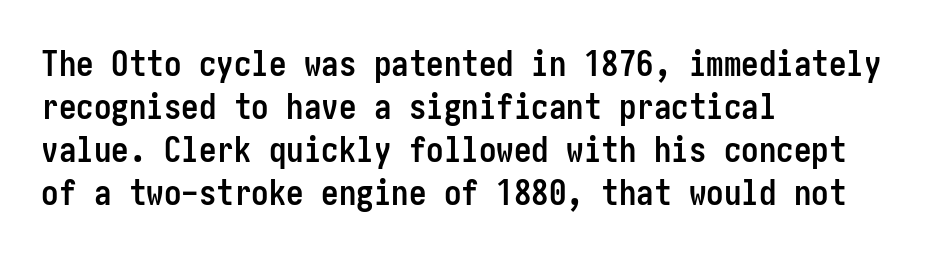
{"serif": "no", "italic": "no", "bold": "yes", "weight": "semibold", "width": "condensed", "stroke_contrast": "low", "x_height": "medium", "underline": "no", "align": "left", "line_spacing_ratio": 1.23, "letter_spacing": "normal", "letter_spacing_em": 0.0, "glyph_px": 35}
